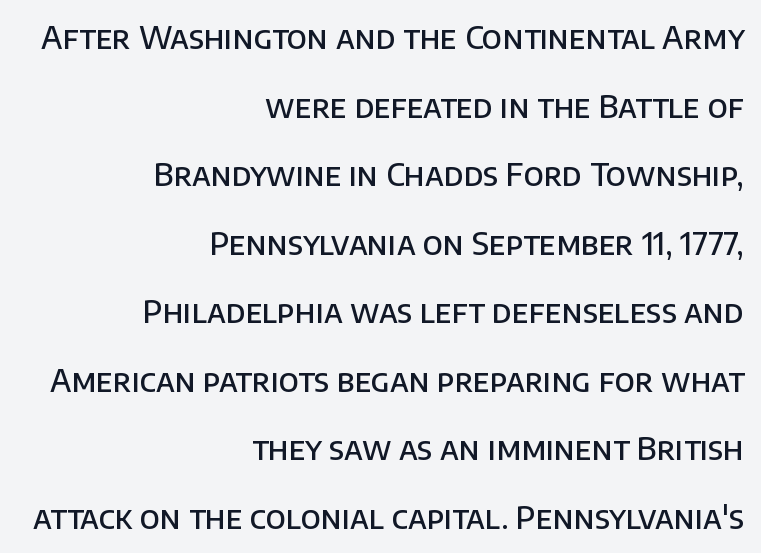
Q: Is the text bold? A: Semi-bold.
Q: Is the text italic (slanted)? A: No, it is upright.
Q: Is the typeface a serif or a sans-serif typeface? A: Sans-serif.
Q: Is the text underlined? A: No.
Q: How is the paragraph aligned? A: Right-aligned.
Q: Is the spacing between letters normal or unusually wide? A: Normal.
Q: Is the spacing between lines tight, normal or loose? A: Loose.
Q: Width (condensed, normal, or wide)? A: Normal.
Q: Stroke contrast? A: Low.
Q: x-height? A: Large.
Q: Monospaced? A: No.
